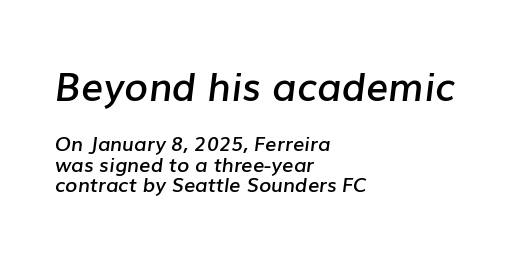
{"italic": "yes", "lean": "right", "slant_degrees": 7, "bold": "semi", "weight": "semibold", "width": "normal", "stroke_contrast": "low", "x_height": "medium", "monospaced": "no", "underline": "no", "align": "left", "line_spacing": "tight", "line_spacing_ratio": 1.04, "letter_spacing": "normal", "letter_spacing_em": 0.0, "larger_block": "first", "size_ratio": 1.95, "glyph_px": 39}
